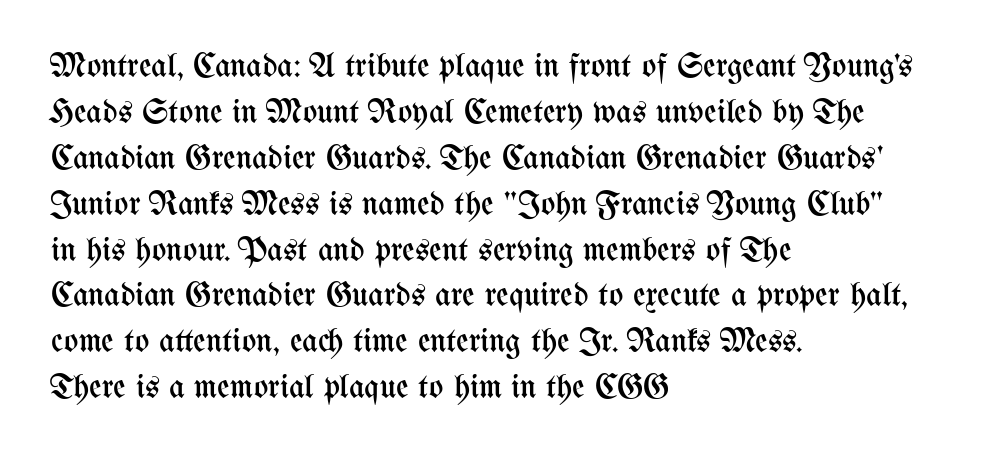
The image shows 34 px regular-weight, condensed type, upright; set left-aligned, normal line spacing (1.35x), normal letter spacing, not underlined; medium stroke contrast and a medium x-height.
